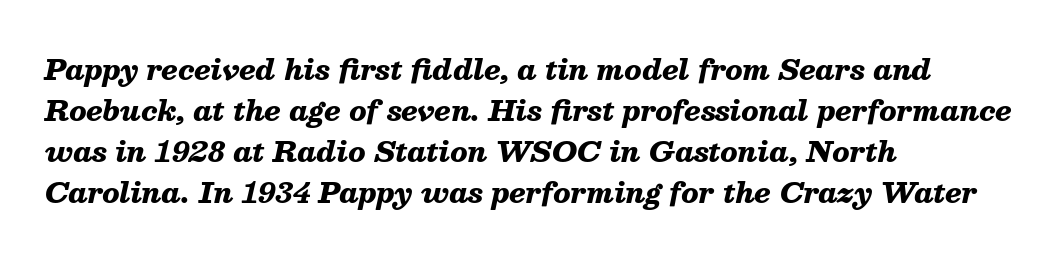
The image shows 28 px heavy type, italic (leaning right); set left-aligned, normal line spacing (1.47x), normal letter spacing, not underlined; medium stroke contrast and a medium x-height.
